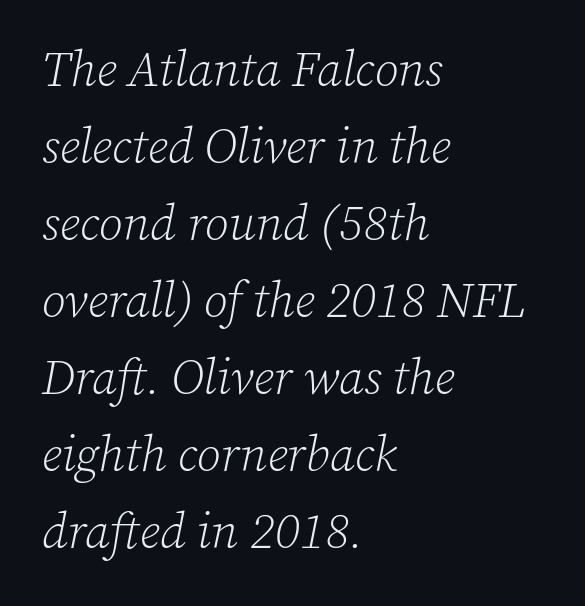
The ragged edge is on the right, which tells us the setting is flush left. Slanted lettering throughout. Look at the bottom of the vertical strokes: they flare into serifs here. Anything drawn beneath the words? Only blank space. Here the designer chose a conventional face with non-uniform glyph widths. In terms of letterspacing, this is plain default setting.
